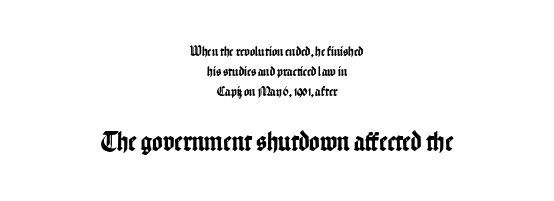
This sample has the flowing, uneven cadence of proportional lettering. Regarding leading, the lines here are spaced in the standard way. Nothing unusual about the tracking: characters are spaced as the font intends. The zone under the glyphs is completely vacant. Font category for this specimen: sans-serif. Bigger letters appear in the bottom chunk; the top chunk is reduced.
